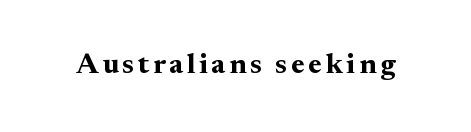
{"serif": "yes", "italic": "no", "bold": "yes", "weight": "bold", "width": "normal", "stroke_contrast": "medium", "x_height": "small", "monospaced": "no", "underline": "no", "glyph_px": 29}
